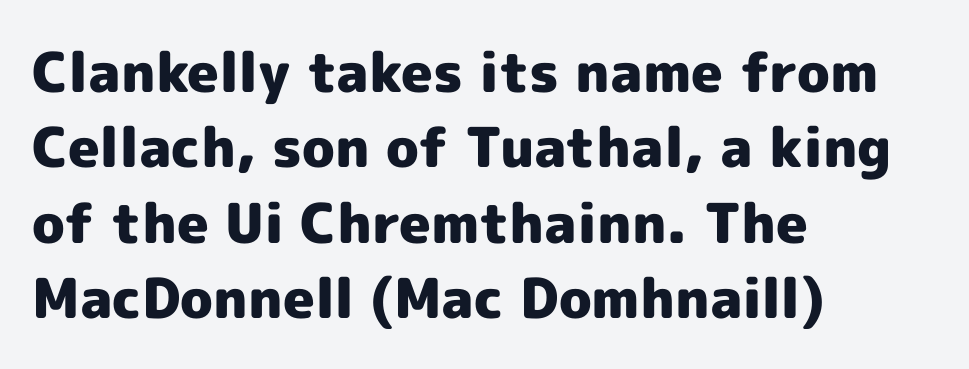
Note the varied advance widths — an 'i' is clearly narrower than an 'm'. Letter spacing: default. Students, observe: this is what conventionally led text looks like. This sample uses an upright cut, with every glyph sitting square on the baseline. Type style note: lacks serifs. Line starts are locked; line ends wander.
